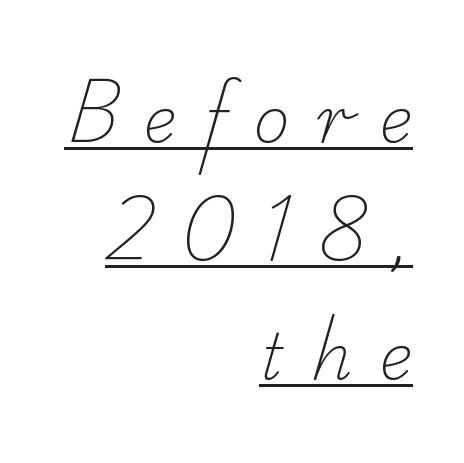
{"serif": "yes", "bold": "no", "weight": "light", "width": "normal", "stroke_contrast": "low", "x_height": "small", "monospaced": "no", "underline": "yes", "align": "right", "line_spacing_ratio": 1.88, "letter_spacing": "wide", "letter_spacing_em": 0.43, "glyph_px": 63}
